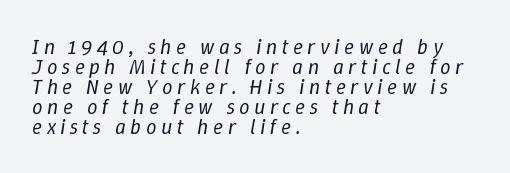
The image shows 21 px text type, italic (leaning right); set left-aligned, tight line spacing (0.95x), unusually wide letter spacing (+0.21 em), not underlined.
